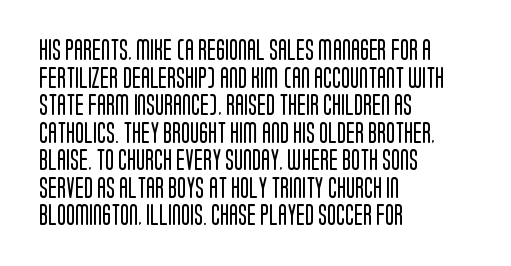
The image shows 21 px text type, upright; set left-aligned, normal line spacing (1.31x), normal letter spacing, not underlined.
